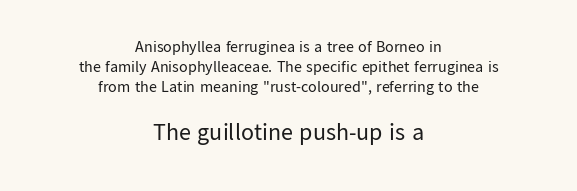
Weight: in the light-to-regular range. The gap between lines stays unmarked. Interline gaps are of average width in this sample. The later block is typeset at a bigger size than the earlier block. Where is the straight margin? There isn't one; the lines are centered. Is the letter spacing exaggerated? No — it looks like the ordinary default.
